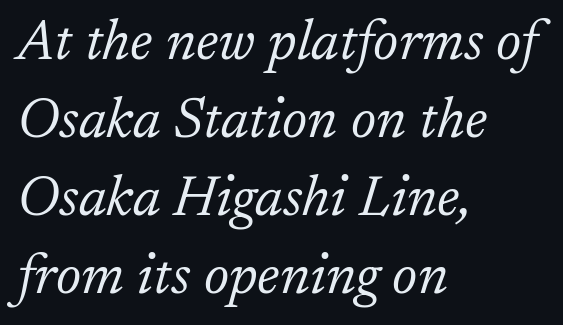
The setting favours the left margin, as ordinary paragraphs usually do. These lines keep a tight, regular rhythm from letter to letter. In terms of letterform style, serifs are clearly present. Check the space under the baseline: it is left empty. Regarding leading, the lines here are spaced in the standard way. Posture: slanted.
